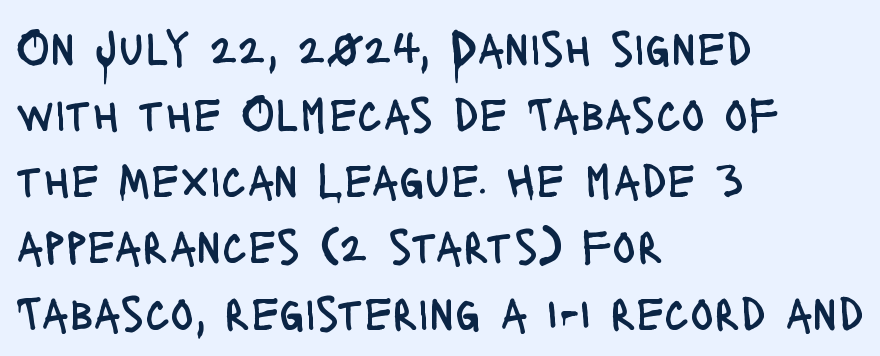
{"serif": "no", "italic": "no", "bold": "no", "weight": "regular", "width": "condensed", "stroke_contrast": "low", "x_height": "large", "monospaced": "no", "underline": "no", "align": "left", "line_spacing": "normal", "line_spacing_ratio": 1.35, "letter_spacing": "normal", "letter_spacing_em": 0.0, "glyph_px": 49}
